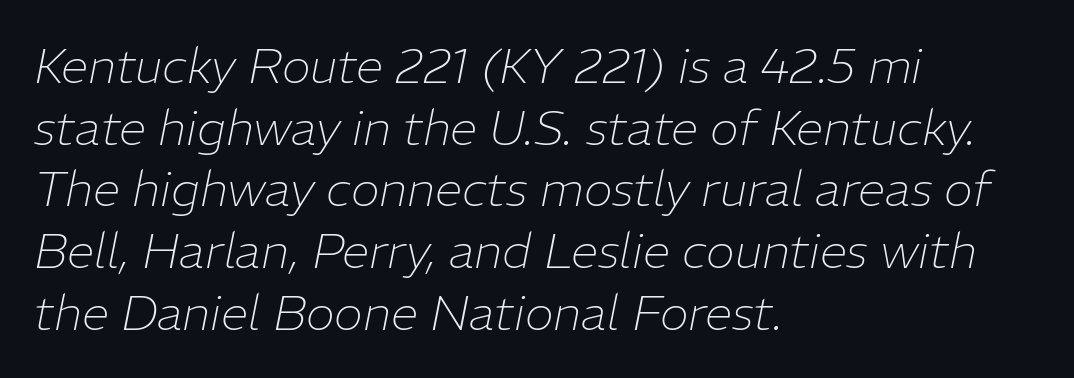
If you drew a line through each stem, it would be angled. Each row of text sits above clean, open space. The lines in this sample share a left origin and differ only in where they stop. Think of a printed novel: that variable character pitch is what you see here. No extra tracking has been applied to these lines. Does the leading feel generous? No, just average.
